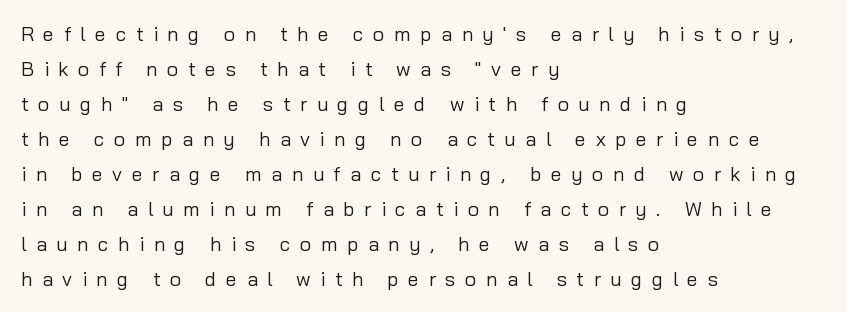
{"italic": "no", "bold": "no", "underline": "no", "align": "left", "line_spacing_ratio": 1.75, "letter_spacing": "wide", "letter_spacing_em": 0.47, "glyph_px": 20}
